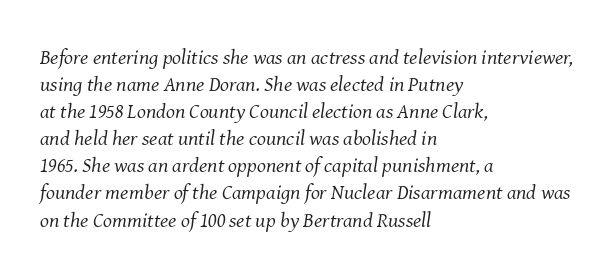
The image shows 21 px text type, italic (leaning right); set left-aligned, normal line spacing (1.29x), normal letter spacing, not underlined.
